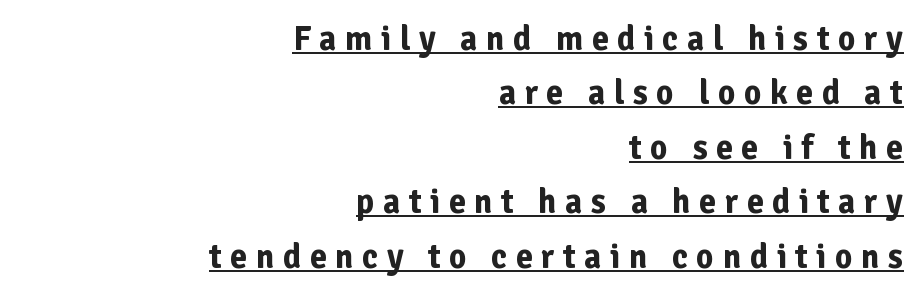
Q: Is the text bold? A: Yes.
Q: Is the text italic (slanted)? A: No, it is upright.
Q: Is the typeface a serif or a sans-serif typeface? A: Sans-serif.
Q: Is the text underlined? A: Yes.
Q: How is the paragraph aligned? A: Right-aligned.
Q: Is the spacing between letters normal or unusually wide? A: Unusually wide.
Q: Is the spacing between lines tight, normal or loose? A: Normal.
Q: Width (condensed, normal, or wide)? A: Normal.
Q: Stroke contrast? A: Low.
Q: x-height? A: Medium.
Q: Monospaced? A: No.
